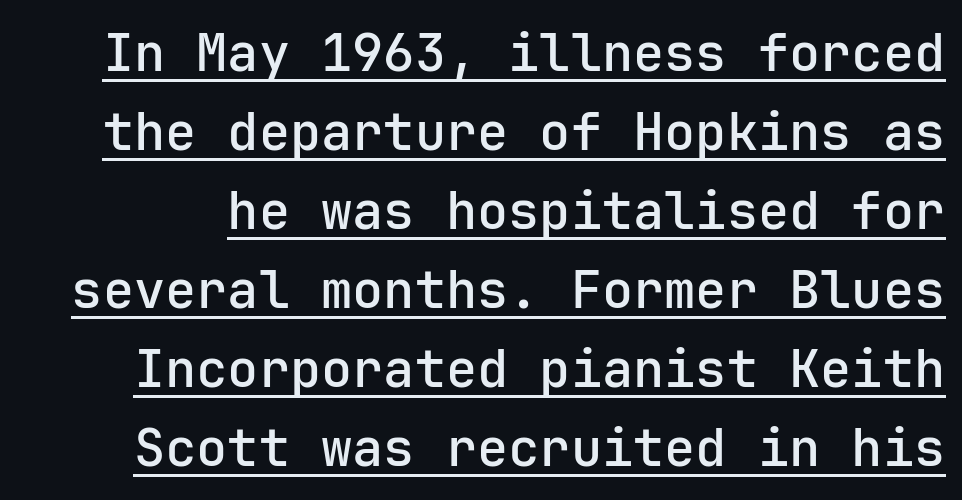
The image shows 52 px sans-serif type, upright, monospaced; set normal line spacing (1.52x), normal letter spacing, underlined; low stroke contrast and a medium x-height.
